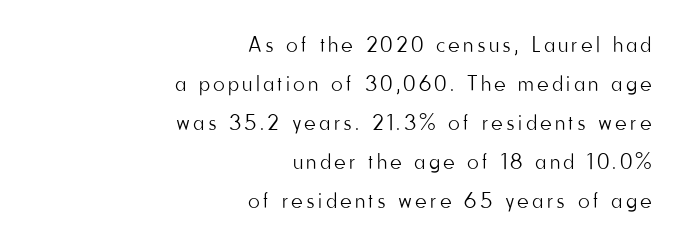
Q: Is the text bold? A: No.
Q: Is the text italic (slanted)? A: No, it is upright.
Q: Is the text underlined? A: No.
Q: How is the paragraph aligned? A: Right-aligned.
